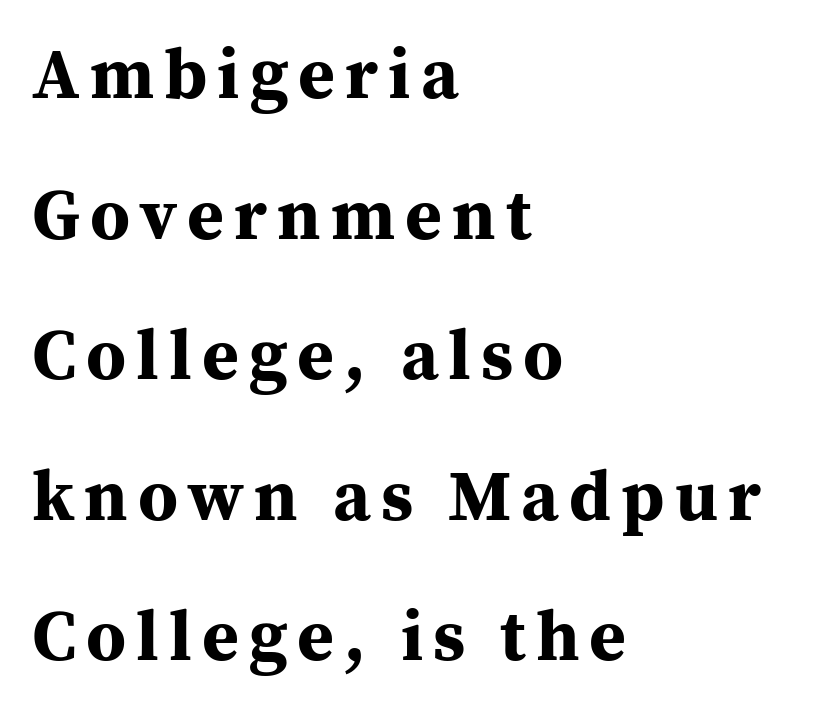
The image shows 71 px bold serif type, upright; set left-aligned, loose line spacing (1.98x), not underlined; medium stroke contrast and a medium x-height.
